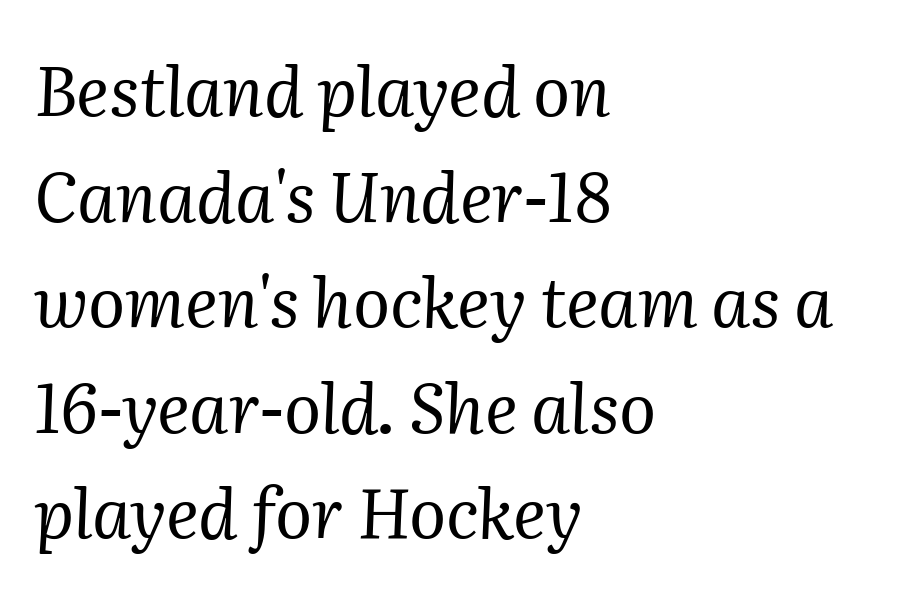
{"serif": "yes", "italic": "yes", "lean": "right", "slant_degrees": 2, "bold": "no", "weight": "regular", "width": "normal", "stroke_contrast": "medium", "x_height": "medium", "monospaced": "no", "underline": "no", "align": "left", "line_spacing": "normal", "line_spacing_ratio": 1.53, "letter_spacing": "normal", "letter_spacing_em": 0.0, "glyph_px": 69}
